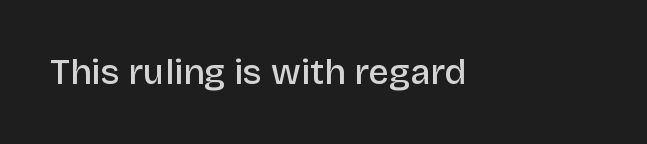
The horizontal fit of the characters is conventional and even. This rendering features lettering with no underline. Spacing verdict: proportional, widths tailored to each character. The sample has been set in demibold, a notch under bold. A roman cut, with each character standing at attention. Regarding serifs, this sample does without them.
